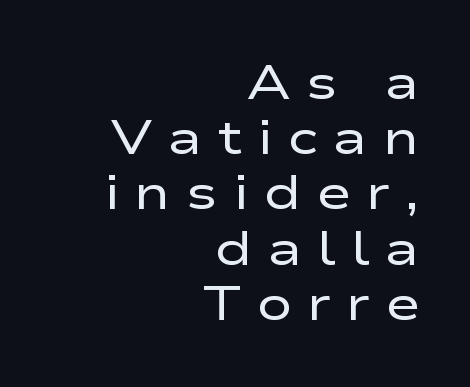
The image shows 48 px regular-weight, wide sans-serif type, upright; set right-aligned, tight line spacing (1.15x), unusually wide letter spacing (+0.31 em), not underlined; low stroke contrast and a medium x-height.
